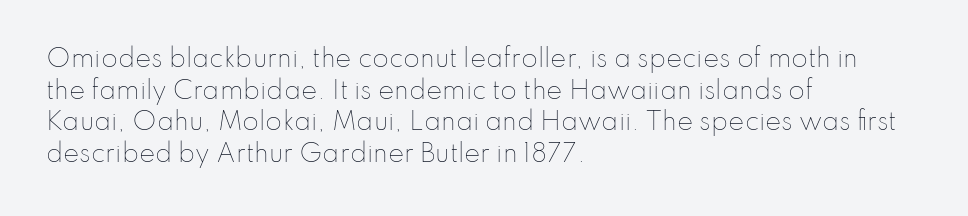
Leftover space on each line is placed entirely after the last word. The typesetting does not lean heavy: it is not bold. Honestly, the letter spacing is just normal — you wouldn't notice it. Underline: absent. If you drew a line through each stem, it would be perfectly vertical.
